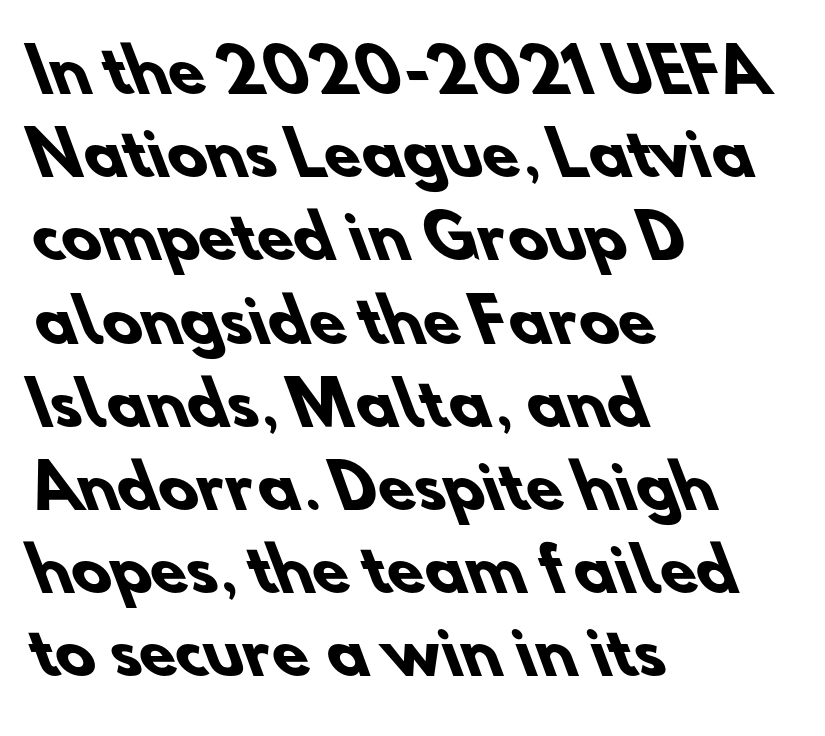
I'd call this a sans setting — the letters go barefoot. Compared with typical body copy, the letter spacing here is the same. Students, observe: this is what conventionally led text looks like. Weight check: bold — yes, fully.
